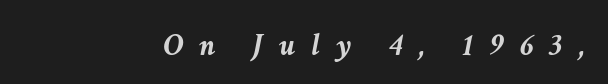
The lines are quadded right. Spacing verdict: proportional, widths tailored to each character. Descenders hang freely into open space. The letters are bold, with thick, heavy strokes.
